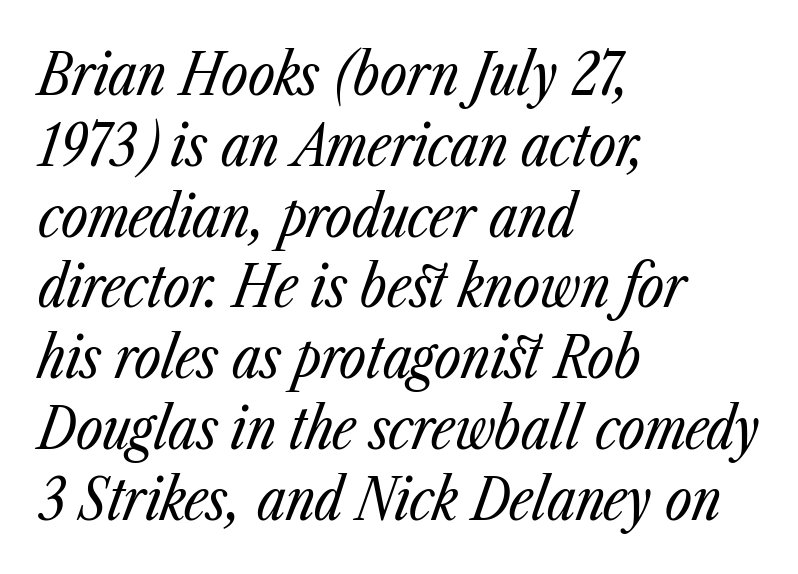
{"italic": "yes", "lean": "right", "slant_degrees": 23, "bold": "no", "weight": "regular", "width": "condensed", "stroke_contrast": "low", "x_height": "medium", "monospaced": "no", "underline": "no", "align": "left", "line_spacing_ratio": 1.22, "letter_spacing": "normal", "letter_spacing_em": 0.0, "glyph_px": 58}
